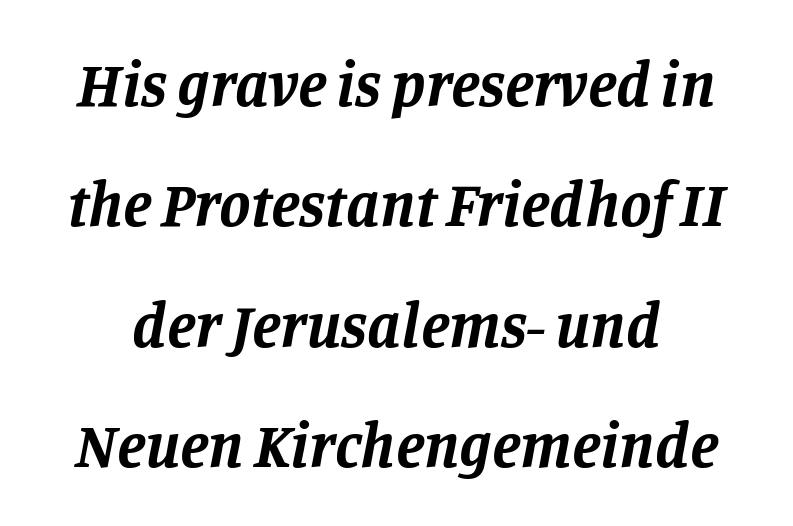
{"serif": "yes", "italic": "yes", "lean": "right", "slant_degrees": 11, "bold": "yes", "weight": "bold", "width": "normal", "stroke_contrast": "low", "x_height": "large", "monospaced": "no", "underline": "no", "line_spacing": "loose", "line_spacing_ratio": 1.91, "letter_spacing": "normal", "letter_spacing_em": 0.0, "glyph_px": 63}
